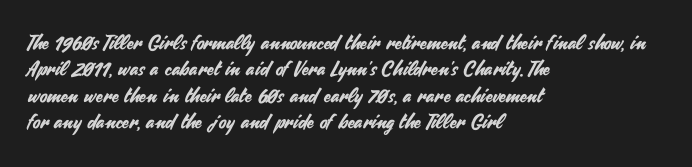
Default kerning and tracking; the words read as compact shapes. Evenly set lines give the paragraph a standard silhouette. In CSS terms this would be text-align: left. A bare baseline throughout the passage.
